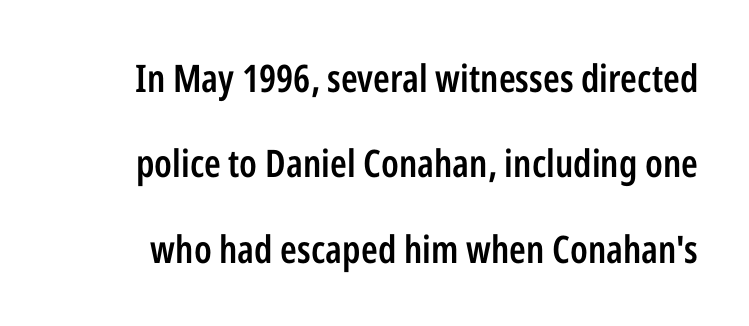
Q: Is the text bold? A: Semi-bold.
Q: Is the text italic (slanted)? A: No, it is upright.
Q: Is the typeface a serif or a sans-serif typeface? A: Sans-serif.
Q: Is the text underlined? A: No.
Q: Is the spacing between letters normal or unusually wide? A: Normal.
Q: Is the spacing between lines tight, normal or loose? A: Loose.
Q: Width (condensed, normal, or wide)? A: Condensed.
Q: Stroke contrast? A: Low.
Q: x-height? A: Medium.
Q: Monospaced? A: No.
